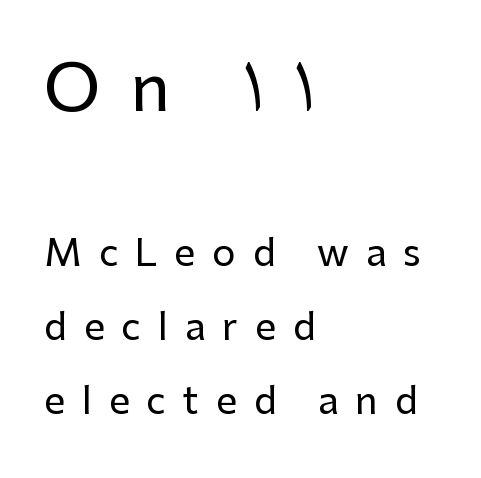
{"serif": "no", "italic": "no", "width": "normal", "stroke_contrast": "low", "x_height": "medium", "monospaced": "no", "underline": "no", "align": "left", "line_spacing": "loose", "line_spacing_ratio": 2.01, "letter_spacing": "wide", "letter_spacing_em": 0.46, "larger_block": "first", "size_ratio": 1.76, "glyph_px": 65}
